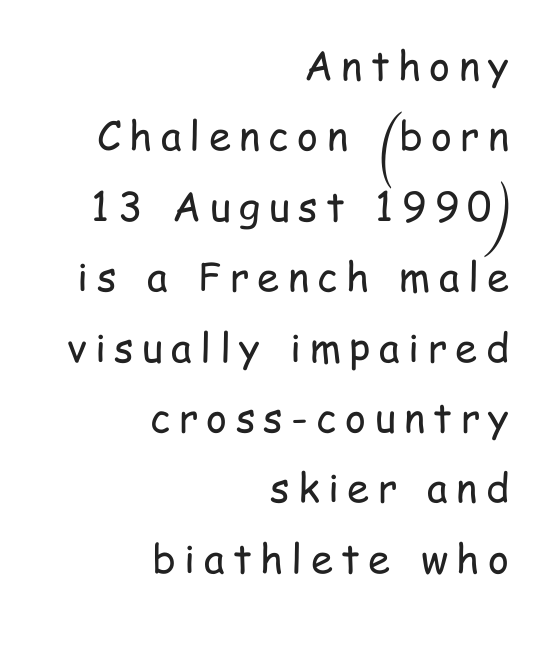
Unlike italic type, these characters show no tilt at all. No word sits above an underline. The letters are spread apart with noticeably loose tracking. Short and long lines alike share a common ending point at right. A typesetter would label this face a sans. You could not count columns in this text — the font is proportionally spaced.
